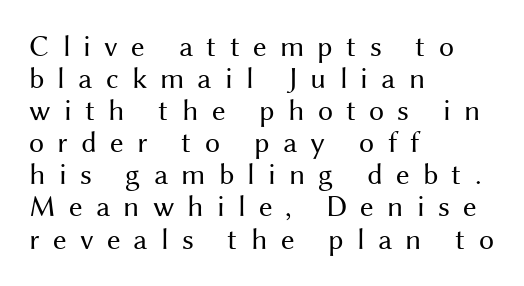
Q: Is the text bold? A: No.
Q: Is the text italic (slanted)? A: No, it is upright.
Q: Is the typeface a serif or a sans-serif typeface? A: Sans-serif.
Q: Is the text underlined? A: No.
Q: How is the paragraph aligned? A: Left-aligned.
Q: Is the spacing between letters normal or unusually wide? A: Unusually wide.
Q: Is the spacing between lines tight, normal or loose? A: Tight.
Q: Width (condensed, normal, or wide)? A: Normal.
Q: Stroke contrast? A: Medium.
Q: x-height? A: Medium.
Q: Monospaced? A: No.
